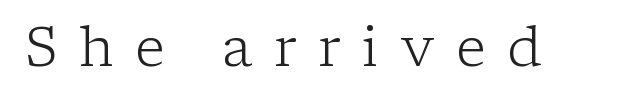
The image shows 55 px light serif type, upright; set unusually wide letter spacing (+0.39 em), not underlined; low stroke contrast and a medium x-height.
